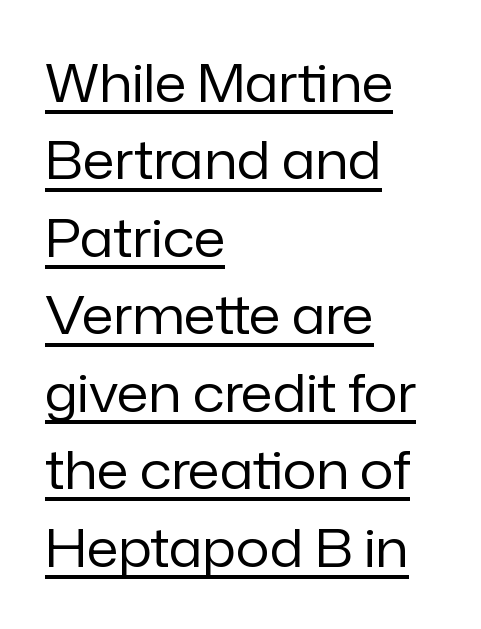
The passage shown is typeset with a sans-serif family. This is the regular roman posture of the typeface. The weight tops out at a normal text grade. Looks like regular typesetting: each glyph gets only the width it needs. The type is set solid horizontally, with unmodified tracking. The typesetter chose a ragged-right arrangement here.
